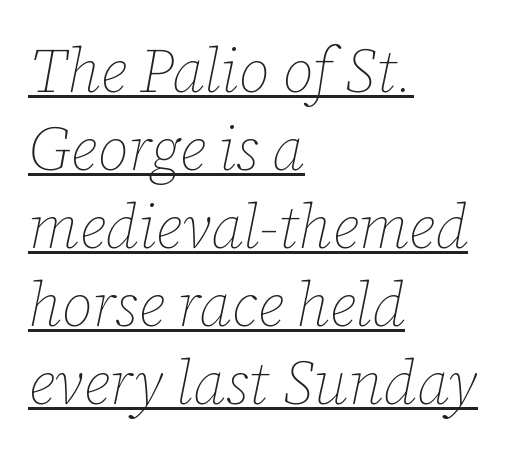
The image shows 61 px thin type, italic (leaning right); set left-aligned, normal line spacing (1.28x), normal letter spacing, underlined; low stroke contrast and a medium x-height.
